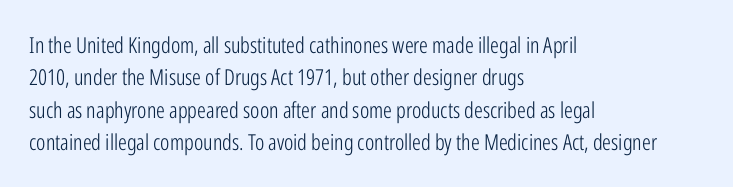
{"italic": "no", "bold": "no", "underline": "no", "align": "left", "line_spacing": "normal", "line_spacing_ratio": 1.47, "letter_spacing": "normal", "letter_spacing_em": 0.0, "glyph_px": 22}
